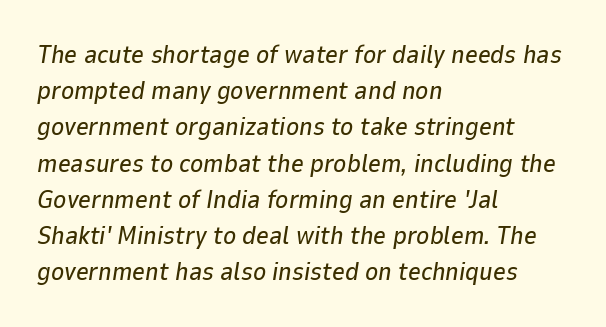
The image shows 25 px text type, italic (leaning right); set left-aligned, normal line spacing (1.45x), normal letter spacing, not underlined.
